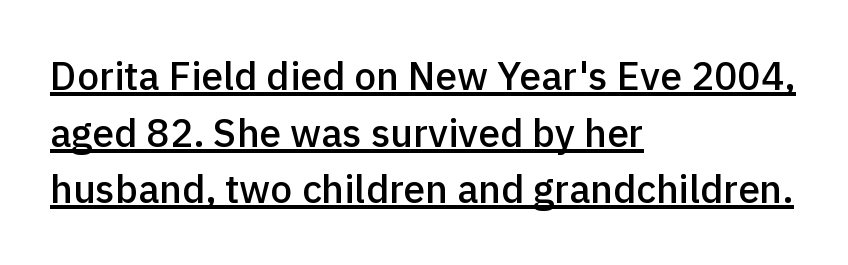
The image shows 39 px semibold sans-serif type, upright; set left-aligned, normal line spacing (1.45x), normal letter spacing, underlined; a medium x-height.
